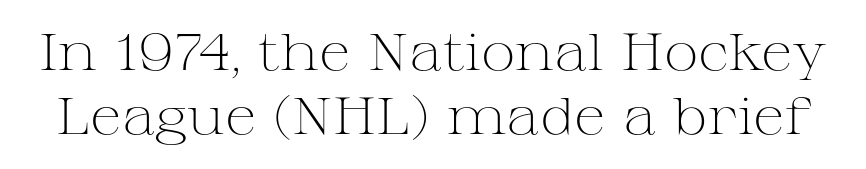
{"serif": "yes", "italic": "no", "bold": "no", "weight": "light", "width": "wide", "stroke_contrast": "medium", "x_height": "medium", "monospaced": "no", "underline": "no", "line_spacing_ratio": 1.24, "letter_spacing": "normal", "letter_spacing_em": 0.0, "glyph_px": 52}
